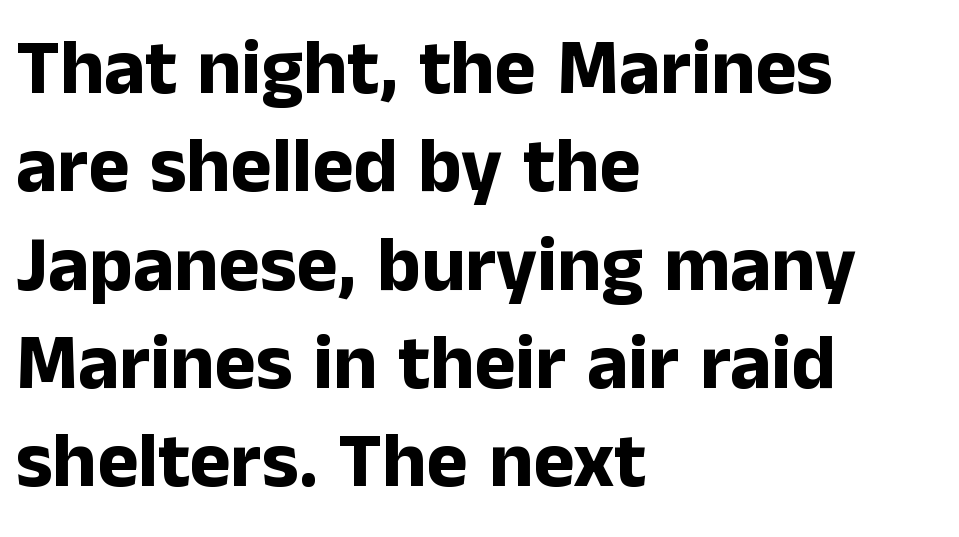
{"serif": "no", "italic": "no", "bold": "yes", "weight": "bold", "width": "normal", "stroke_contrast": "low", "x_height": "medium", "monospaced": "no", "underline": "no", "align": "left", "line_spacing": "normal", "line_spacing_ratio": 1.26, "letter_spacing": "normal", "letter_spacing_em": 0.0, "glyph_px": 78}
